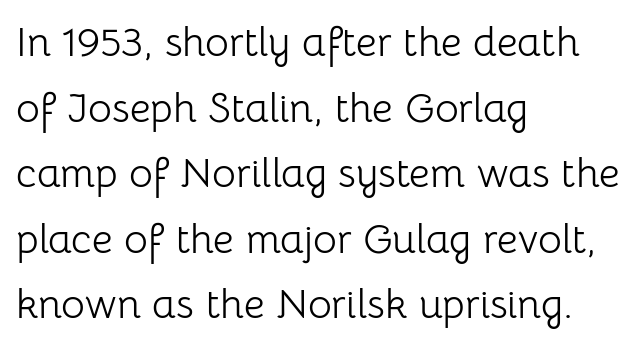
The image shows 41 px light sans-serif type, upright; set left-aligned, normal line spacing (1.6x), normal letter spacing, not underlined; low stroke contrast and a medium x-height.
